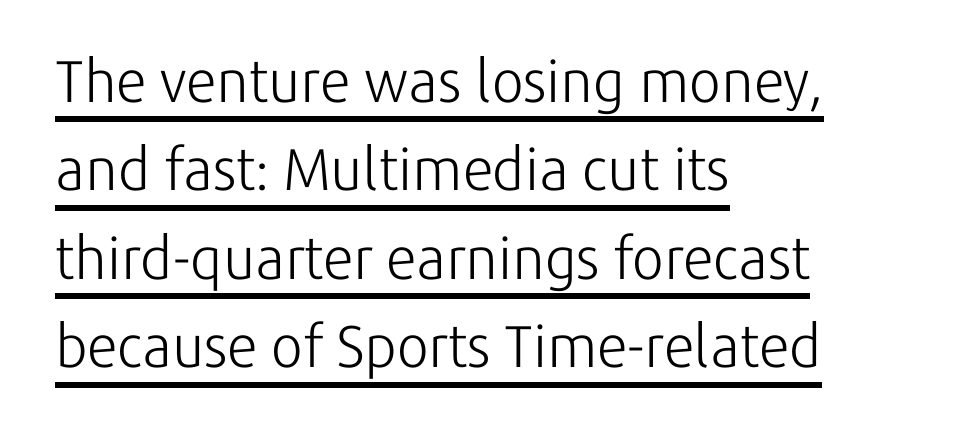
The image shows 59 px light sans-serif type, upright; set left-aligned, normal line spacing (1.5x), normal letter spacing, underlined; low stroke contrast and a medium x-height.
